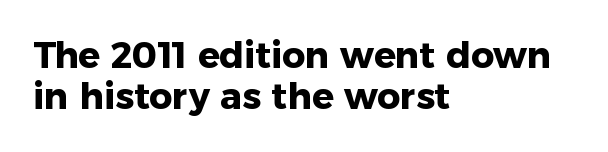
The image shows 36 px heavy sans-serif type, upright; set left-aligned, tight line spacing (1.13x), normal letter spacing, not underlined; low stroke contrast and a medium x-height.
